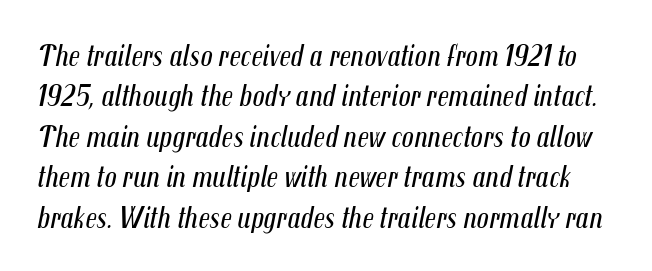
{"italic": "yes", "lean": "right", "slant_degrees": 12, "bold": "no", "weight": "regular", "width": "condensed", "stroke_contrast": "medium", "x_height": "medium", "monospaced": "no", "underline": "no", "line_spacing": "normal", "line_spacing_ratio": 1.35, "letter_spacing": "normal", "letter_spacing_em": 0.0, "glyph_px": 30}
